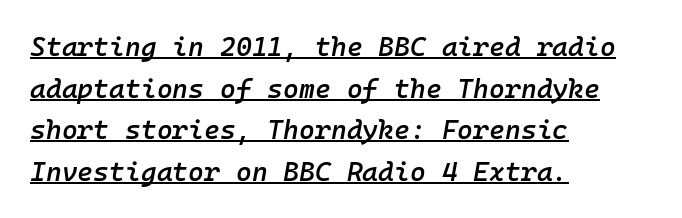
{"italic": "yes", "lean": "right", "slant_degrees": 10, "bold": "semi", "underline": "yes", "align": "left", "line_spacing": "normal", "line_spacing_ratio": 1.54, "letter_spacing": "normal", "letter_spacing_em": 0.0, "glyph_px": 27}
